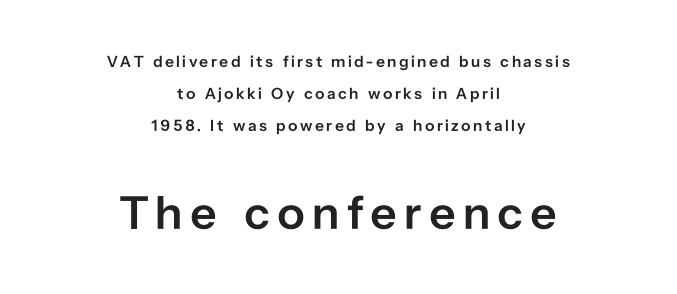
The image shows 47 px semibold sans-serif type, upright; set centered, loose line spacing (1.99x), not underlined; the second (bottom) block is 2.94x larger; low stroke contrast and a medium x-height.
